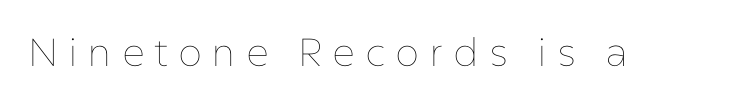
Q: Is the text bold? A: No.
Q: Is the text italic (slanted)? A: No, it is upright.
Q: Is the text underlined? A: No.
Q: Is the spacing between letters normal or unusually wide? A: Unusually wide.
Q: Width (condensed, normal, or wide)? A: Normal.
Q: Stroke contrast? A: Low.
Q: x-height? A: Medium.
Q: Monospaced? A: No.
